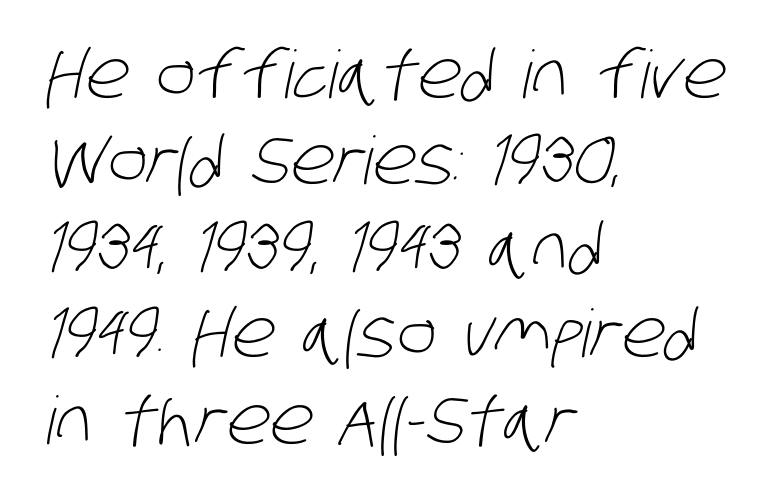
The letters sit at their default tracking, neither squeezed nor spread. Stroke terminals: plain, sans-serif. The string is rendered with underlining switched off. Weight: regular or lighter.
